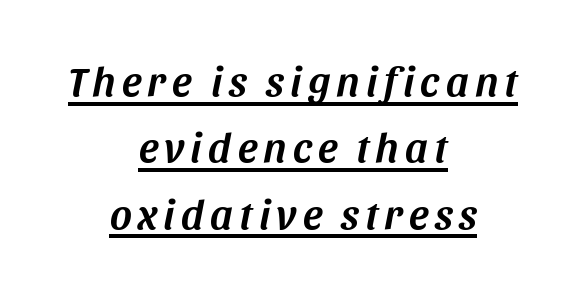
Q: Is the text italic (slanted)? A: Yes, it leans right by about 11 degrees.
Q: Is the text underlined? A: Yes.
Q: How is the paragraph aligned? A: Centered.
Q: Is the spacing between lines tight, normal or loose? A: Normal.
Q: Width (condensed, normal, or wide)? A: Normal.
Q: Stroke contrast? A: Medium.
Q: x-height? A: Large.
Q: Monospaced? A: No.
